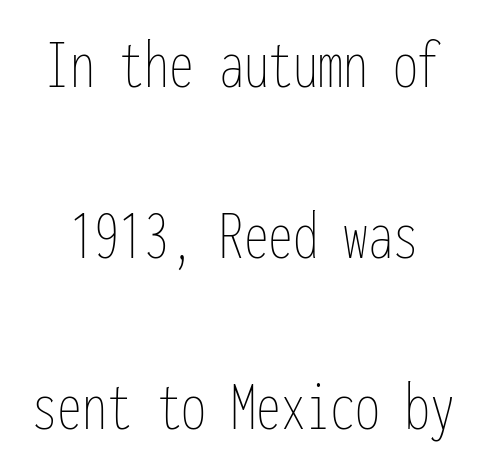
The image shows 71 px thin, condensed type, upright, monospaced; set loose line spacing (2.41x), normal letter spacing, not underlined; low stroke contrast and a medium x-height.
